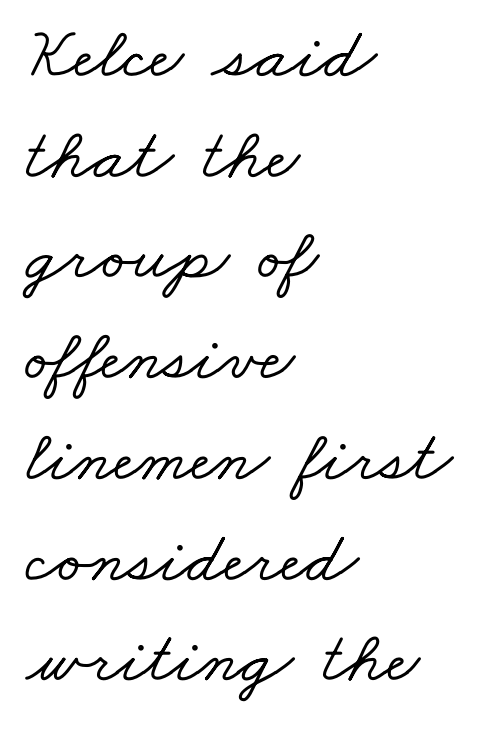
Q: Is the typeface a serif or a sans-serif typeface? A: Serif.
Q: Is the text underlined? A: No.
Q: How is the paragraph aligned? A: Left-aligned.
Q: Is the spacing between letters normal or unusually wide? A: Normal.
Q: Is the spacing between lines tight, normal or loose? A: Normal.
Q: Width (condensed, normal, or wide)? A: Wide.
Q: Stroke contrast? A: Low.
Q: x-height? A: Small.
Q: Monospaced? A: No.
